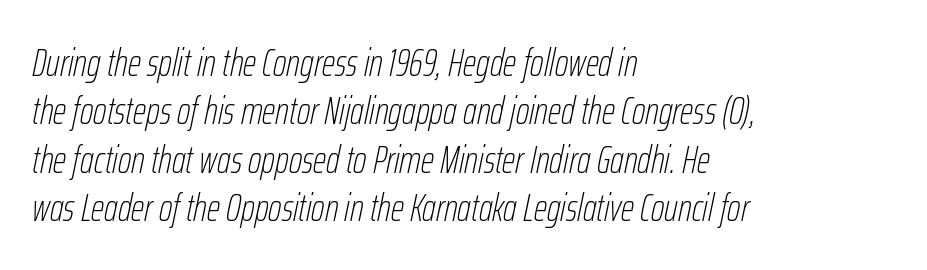
Q: Is the text bold? A: No.
Q: Is the text italic (slanted)? A: Yes, it leans right by about 12 degrees.
Q: Is the text underlined? A: No.
Q: How is the paragraph aligned? A: Left-aligned.
Q: Is the spacing between letters normal or unusually wide? A: Normal.
Q: Is the spacing between lines tight, normal or loose? A: Normal.
Q: Width (condensed, normal, or wide)? A: Condensed.
Q: Stroke contrast? A: Low.
Q: x-height? A: Medium.
Q: Monospaced? A: No.
